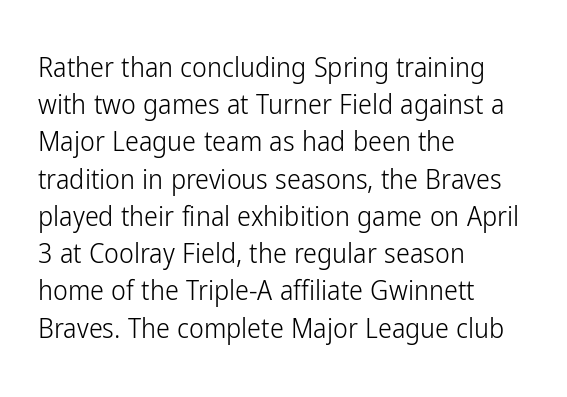
The image shows 28 px light, condensed sans-serif type, upright; set left-aligned, normal line spacing (1.33x), normal letter spacing, not underlined; low stroke contrast and a medium x-height.
